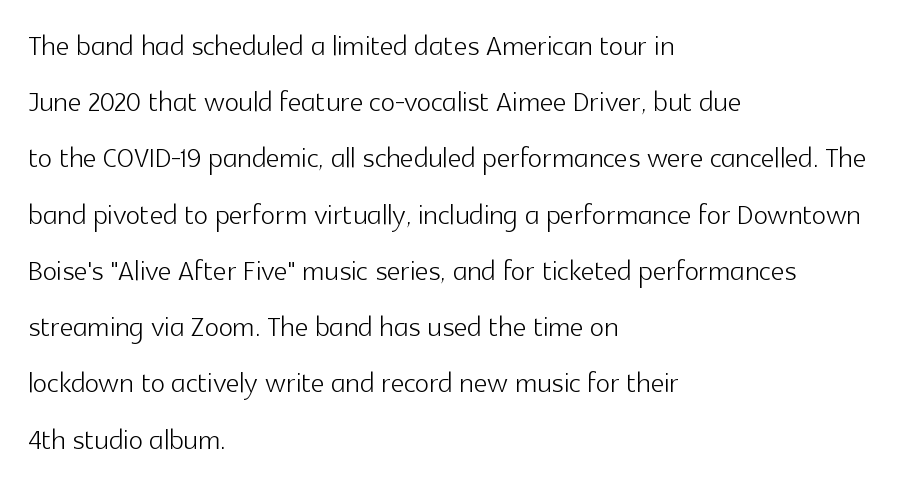
The image shows 38 px light sans-serif type, upright; set left-aligned, normal line spacing (1.48x), normal letter spacing, not underlined; a medium x-height.
